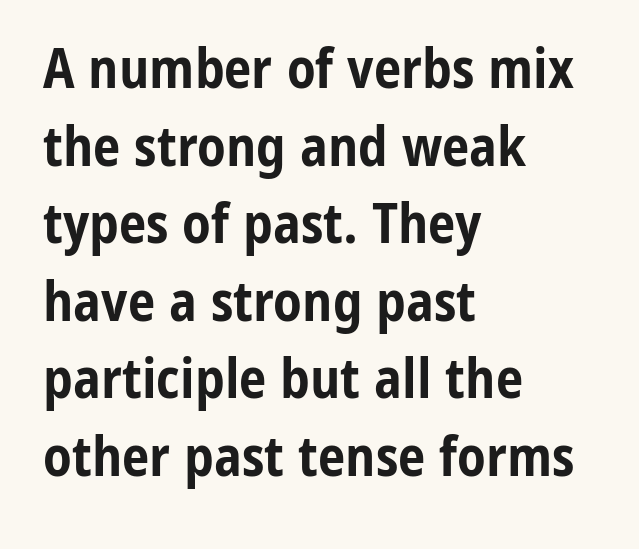
{"serif": "no", "italic": "no", "bold": "yes", "weight": "bold", "width": "condensed", "stroke_contrast": "low", "x_height": "medium", "monospaced": "no", "underline": "no", "align": "left", "line_spacing": "normal", "line_spacing_ratio": 1.41, "letter_spacing": "normal", "letter_spacing_em": 0.0, "glyph_px": 55}
